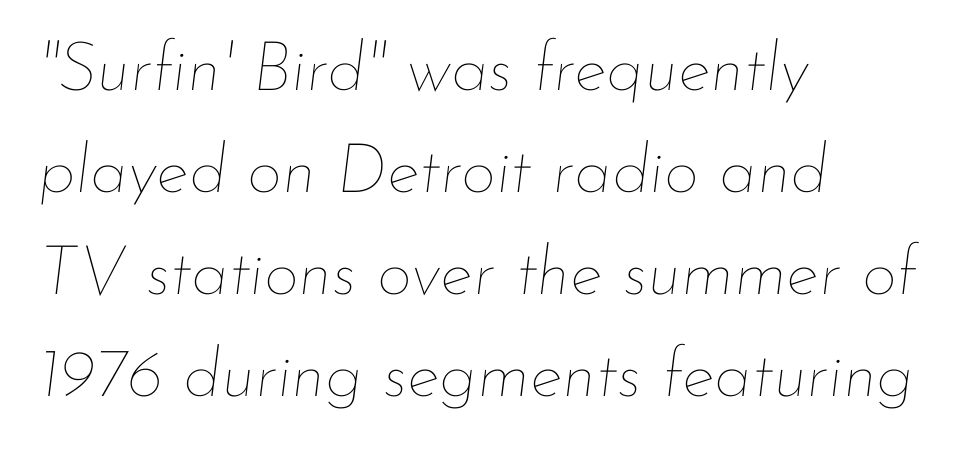
{"italic": "yes", "lean": "right", "slant_degrees": 7, "bold": "no", "weight": "thin", "width": "normal", "stroke_contrast": "low", "x_height": "small", "monospaced": "no", "underline": "no", "align": "left", "line_spacing": "normal", "line_spacing_ratio": 1.48, "letter_spacing": "normal", "letter_spacing_em": 0.0, "glyph_px": 69}
